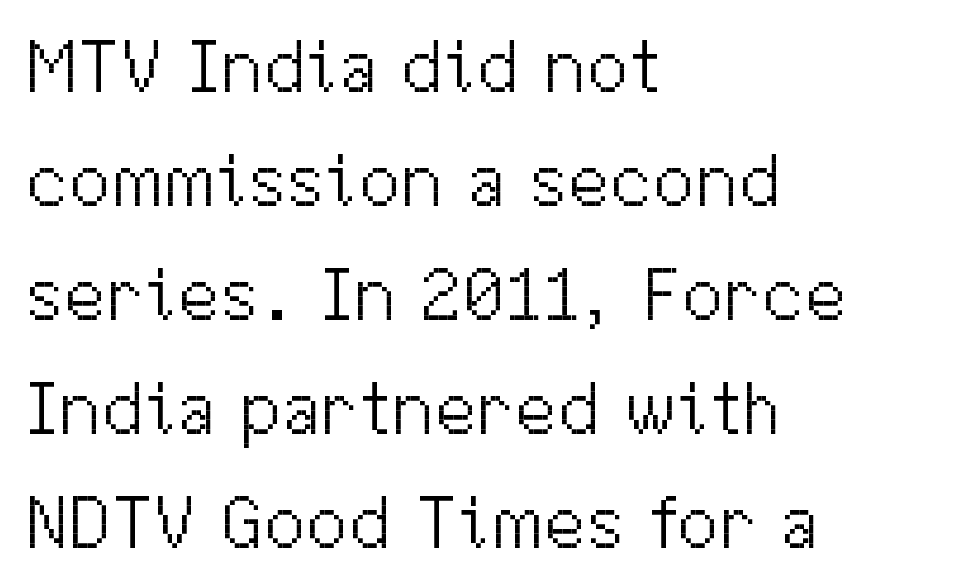
Q: Is the text bold? A: No.
Q: Is the text italic (slanted)? A: No, it is upright.
Q: Is the typeface a serif or a sans-serif typeface? A: Sans-serif.
Q: Is the text underlined? A: No.
Q: How is the paragraph aligned? A: Left-aligned.
Q: Is the spacing between letters normal or unusually wide? A: Normal.
Q: Is the spacing between lines tight, normal or loose? A: Normal.
Q: Width (condensed, normal, or wide)? A: Normal.
Q: Stroke contrast? A: Medium.
Q: x-height? A: Medium.
Q: Monospaced? A: No.
